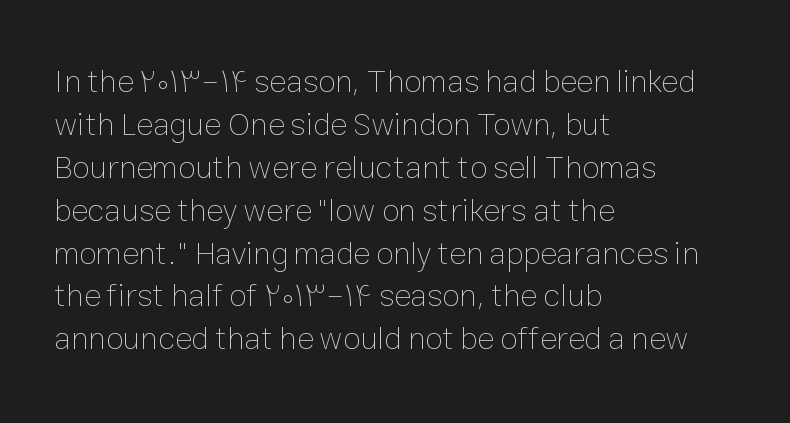
{"italic": "no", "bold": "no", "weight": "thin", "width": "normal", "stroke_contrast": "low", "x_height": "medium", "monospaced": "no", "underline": "no", "align": "left", "line_spacing": "normal", "line_spacing_ratio": 1.34, "letter_spacing": "normal", "letter_spacing_em": 0.0, "glyph_px": 32}
